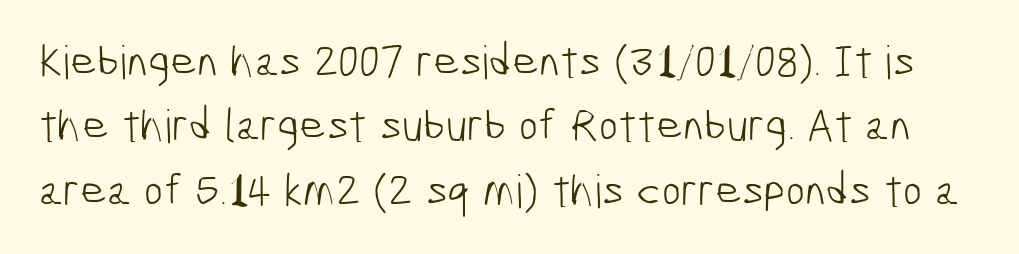
Q: Is the text bold? A: No.
Q: Is the typeface a serif or a sans-serif typeface? A: Sans-serif.
Q: Is the text underlined? A: No.
Q: Is the spacing between letters normal or unusually wide? A: Normal.
Q: Is the spacing between lines tight, normal or loose? A: Normal.
Q: Width (condensed, normal, or wide)? A: Condensed.
Q: Stroke contrast? A: Low.
Q: x-height? A: Medium.
Q: Monospaced? A: No.
